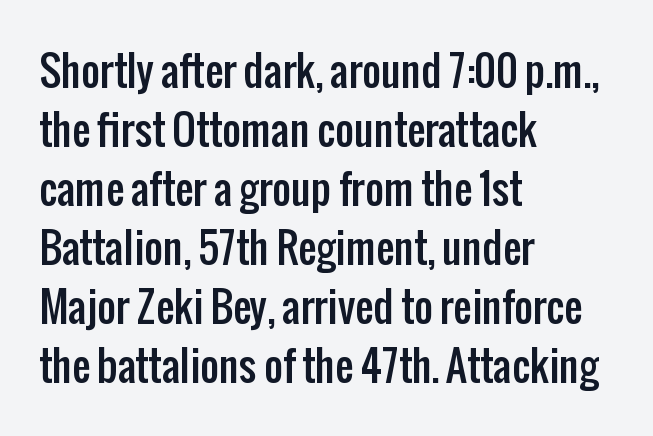
{"serif": "no", "italic": "no", "width": "condensed", "stroke_contrast": "low", "x_height": "medium", "monospaced": "no", "underline": "no", "align": "left", "line_spacing": "normal", "line_spacing_ratio": 1.44, "letter_spacing": "normal", "letter_spacing_em": 0.0, "glyph_px": 41}
